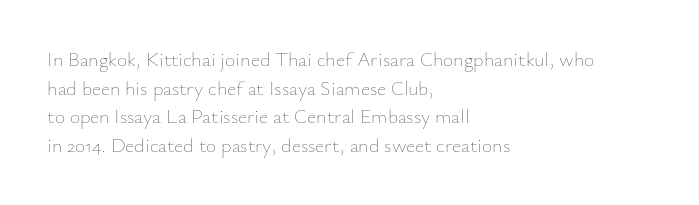
Q: Is the text bold? A: No.
Q: Is the text italic (slanted)? A: No, it is upright.
Q: Is the text underlined? A: No.
Q: How is the paragraph aligned? A: Left-aligned.
Q: Is the spacing between letters normal or unusually wide? A: Normal.
Q: Is the spacing between lines tight, normal or loose? A: Normal.
